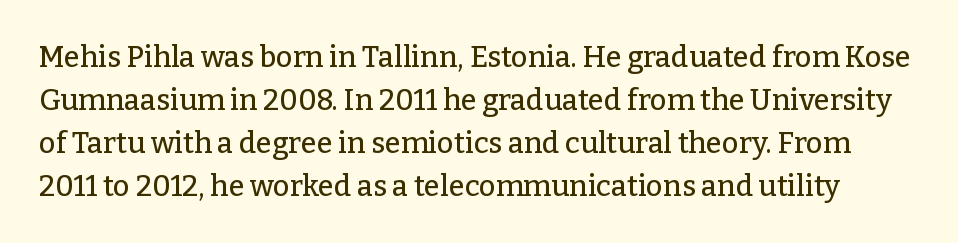
Q: Is the text italic (slanted)? A: No, it is upright.
Q: Is the typeface a serif or a sans-serif typeface? A: Serif.
Q: Is the text underlined? A: No.
Q: Is the spacing between letters normal or unusually wide? A: Normal.
Q: Is the spacing between lines tight, normal or loose? A: Normal.
Q: Width (condensed, normal, or wide)? A: Normal.
Q: Stroke contrast? A: Low.
Q: x-height? A: Medium.
Q: Monospaced? A: No.
